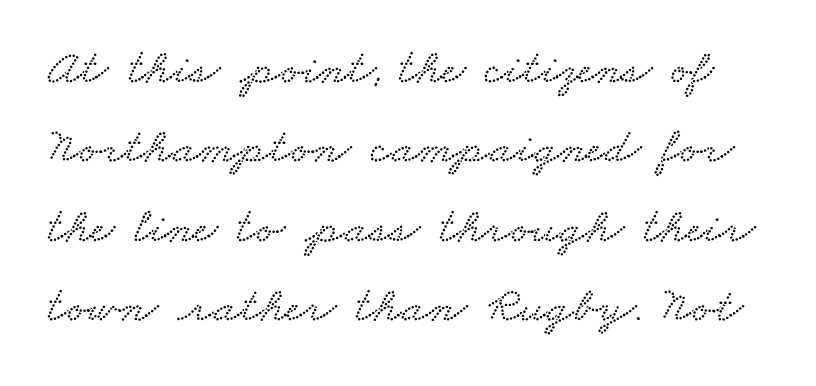
Q: Is the text underlined? A: No.
Q: Is the spacing between letters normal or unusually wide? A: Normal.
Q: Is the spacing between lines tight, normal or loose? A: Normal.
Q: Width (condensed, normal, or wide)? A: Wide.
Q: Stroke contrast? A: Low.
Q: x-height? A: Small.
Q: Monospaced? A: No.
